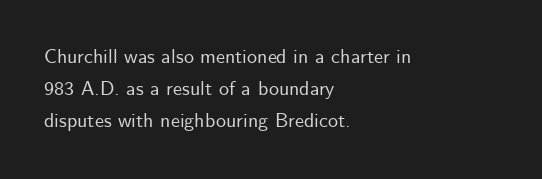
Q: Is the text italic (slanted)? A: No, it is upright.
Q: Is the text underlined? A: No.
Q: How is the paragraph aligned? A: Left-aligned.
Q: Is the spacing between letters normal or unusually wide? A: Normal.
Q: Is the spacing between lines tight, normal or loose? A: Normal.
